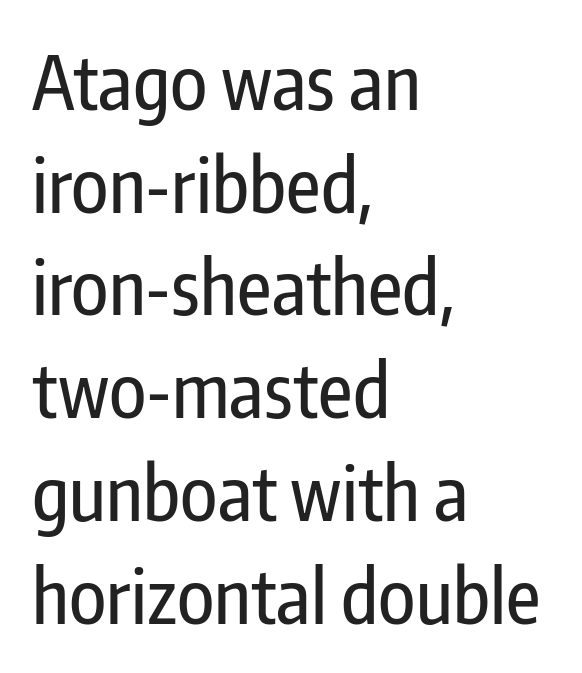
{"serif": "no", "italic": "no", "width": "condensed", "stroke_contrast": "low", "x_height": "medium", "monospaced": "no", "underline": "no", "align": "left", "line_spacing": "normal", "line_spacing_ratio": 1.37, "letter_spacing": "normal", "letter_spacing_em": 0.0, "glyph_px": 75}
